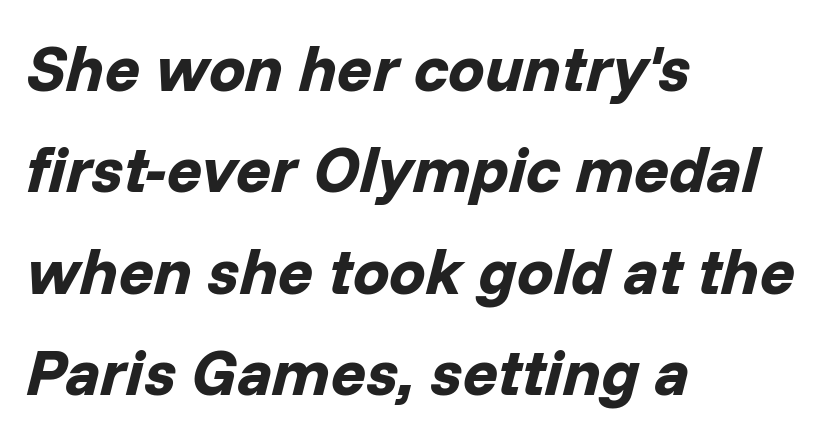
The image shows 65 px bold type, italic (leaning right); set left-aligned, normal line spacing (1.56x), normal letter spacing, not underlined; low stroke contrast and a medium x-height.
